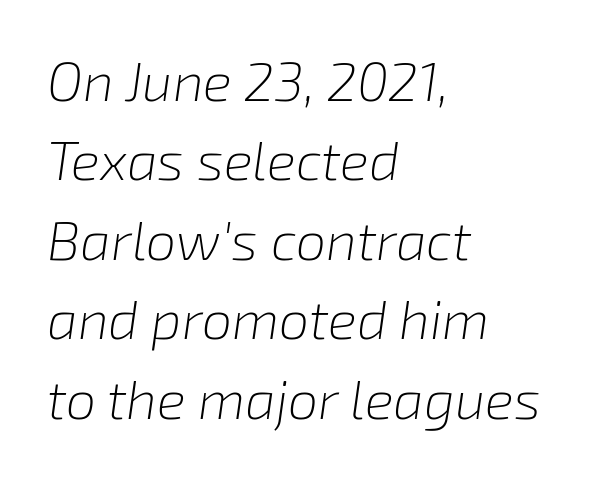
The image shows 54 px light type, italic (leaning right); set left-aligned, normal line spacing (1.47x), normal letter spacing, not underlined; low stroke contrast and a medium x-height.
